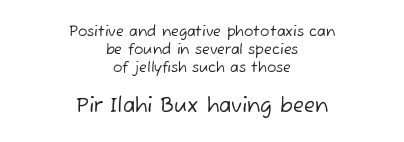
{"bold": "no", "underline": "no", "align": "center", "line_spacing": "normal", "line_spacing_ratio": 1.3, "letter_spacing": "normal", "letter_spacing_em": 0.0, "larger_block": "second", "size_ratio": 1.43, "glyph_px": 20}
